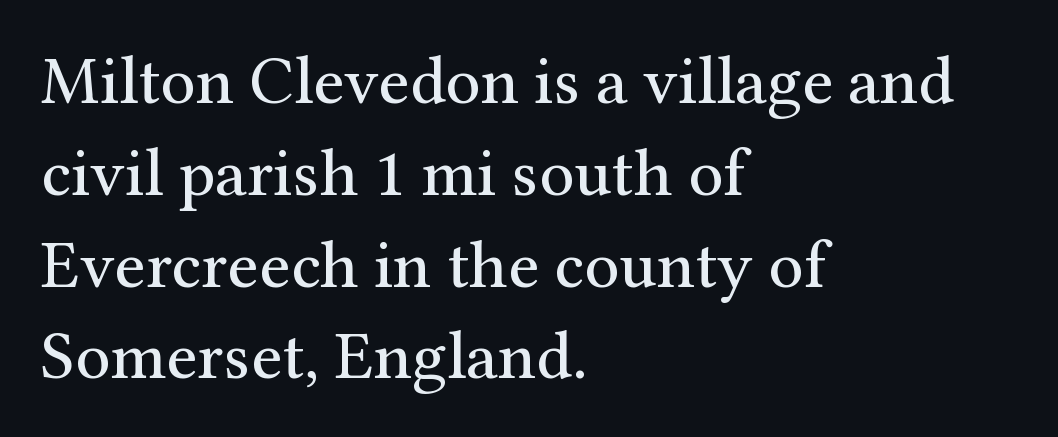
Here the designer chose a conventional face with non-uniform glyph widths. A typesetter would call this leading conventional body-copy spacing. You could call the tracking neutral — neither tight nor loose. Ordinary non-slanted type is in use. A light-to-regular cut is what we see here.
